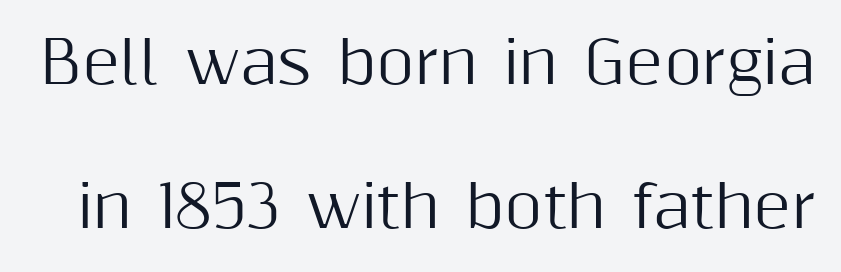
The rendering uses a large line-height, opening up the rows. The passage shown is typeset with a sans-serif family. The string is rendered with underlining switched off. Honestly, the letter spacing is just normal — you wouldn't notice it. Spacing verdict: proportional, widths tailored to each character. This is the regular roman posture of the typeface.
